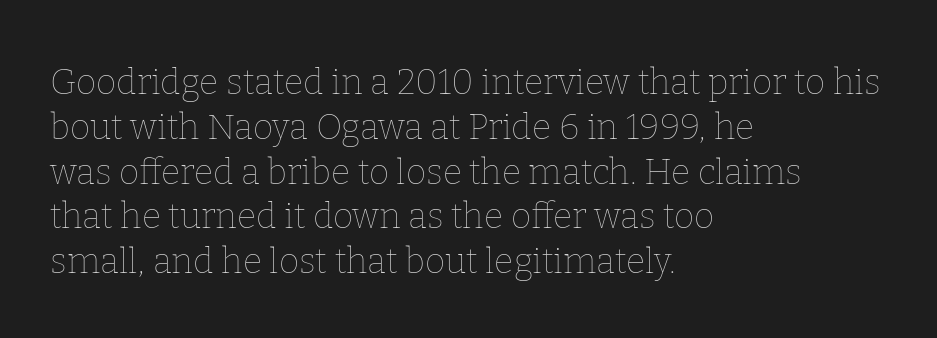
Q: Is the text bold? A: No.
Q: Is the text italic (slanted)? A: No, it is upright.
Q: Is the text underlined? A: No.
Q: How is the paragraph aligned? A: Left-aligned.
Q: Is the spacing between letters normal or unusually wide? A: Normal.
Q: Is the spacing between lines tight, normal or loose? A: Normal.
Q: Width (condensed, normal, or wide)? A: Normal.
Q: Stroke contrast? A: Low.
Q: x-height? A: Medium.
Q: Monospaced? A: No.
